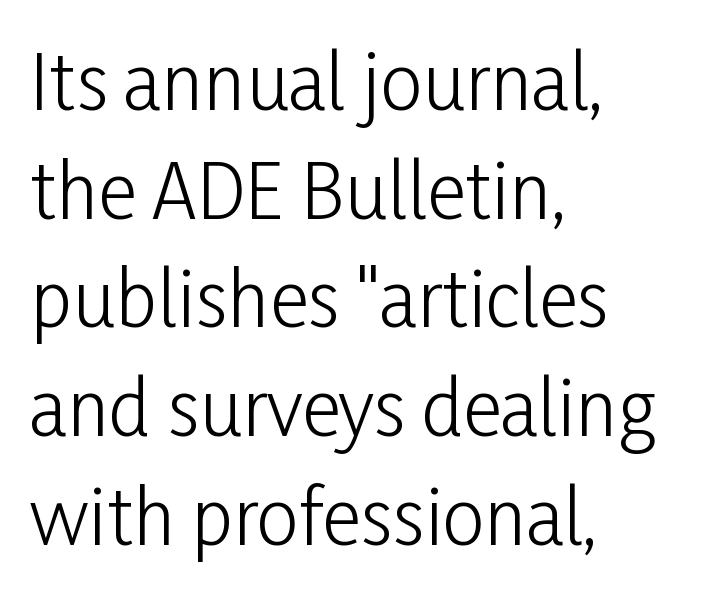
{"serif": "no", "italic": "no", "bold": "no", "weight": "light", "width": "condensed", "stroke_contrast": "low", "x_height": "medium", "monospaced": "no", "underline": "no", "align": "left", "line_spacing": "normal", "line_spacing_ratio": 1.45, "letter_spacing": "normal", "letter_spacing_em": 0.0, "glyph_px": 75}
